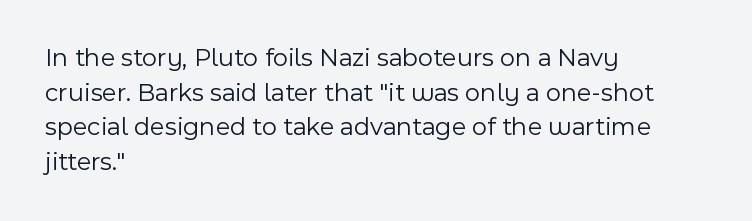
{"italic": "no", "bold": "no", "underline": "no", "align": "left", "line_spacing": "normal", "line_spacing_ratio": 1.33, "letter_spacing": "normal", "letter_spacing_em": 0.0, "glyph_px": 26}
